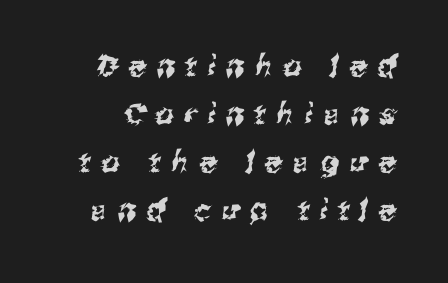
{"serif": "no", "width": "normal", "stroke_contrast": "medium", "x_height": "medium", "monospaced": "no", "underline": "no", "line_spacing": "normal", "line_spacing_ratio": 1.66, "letter_spacing": "wide", "letter_spacing_em": 0.37, "glyph_px": 29}
